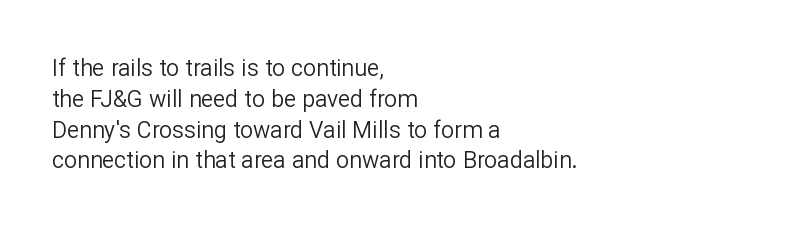
{"italic": "no", "bold": "no", "underline": "no", "align": "left", "line_spacing": "normal", "line_spacing_ratio": 1.34, "letter_spacing": "normal", "letter_spacing_em": 0.0, "glyph_px": 23}
